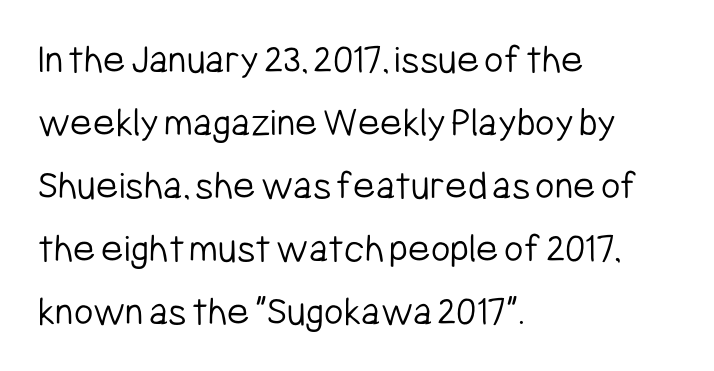
{"serif": "no", "italic": "no", "bold": "no", "weight": "light", "width": "condensed", "stroke_contrast": "low", "x_height": "medium", "monospaced": "no", "underline": "no", "align": "left", "line_spacing": "normal", "line_spacing_ratio": 1.5, "letter_spacing": "normal", "letter_spacing_em": 0.0, "glyph_px": 42}
